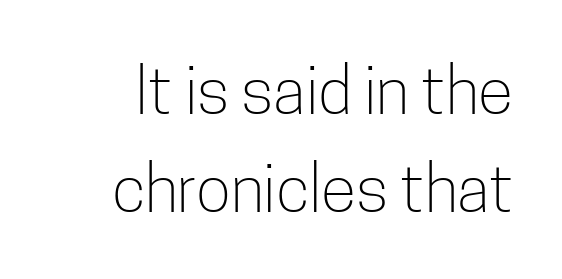
Q: Is the text bold? A: No.
Q: Is the text italic (slanted)? A: No, it is upright.
Q: Is the typeface a serif or a sans-serif typeface? A: Sans-serif.
Q: Is the text underlined? A: No.
Q: Is the spacing between letters normal or unusually wide? A: Normal.
Q: Is the spacing between lines tight, normal or loose? A: Normal.
Q: Width (condensed, normal, or wide)? A: Condensed.
Q: Stroke contrast? A: Low.
Q: x-height? A: Medium.
Q: Monospaced? A: No.
